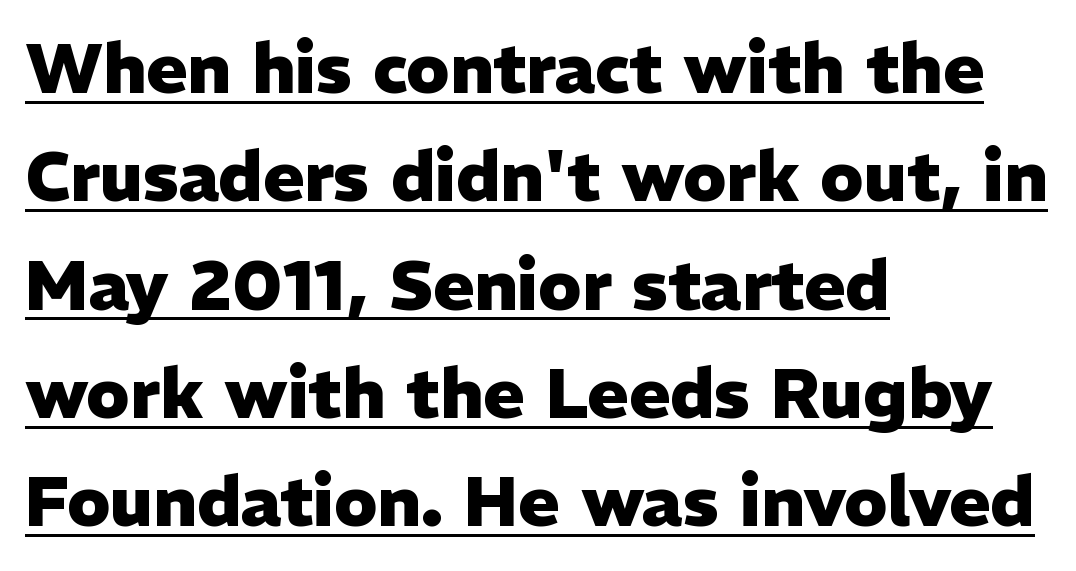
{"serif": "no", "italic": "no", "bold": "yes", "weight": "heavy", "width": "normal", "stroke_contrast": "low", "x_height": "medium", "monospaced": "no", "underline": "yes", "align": "left", "line_spacing": "normal", "line_spacing_ratio": 1.57, "letter_spacing": "normal", "letter_spacing_em": 0.0, "glyph_px": 69}
